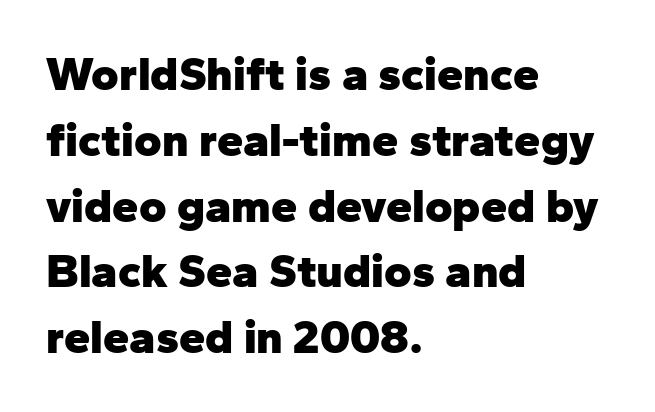
{"serif": "no", "italic": "no", "bold": "yes", "weight": "heavy", "width": "normal", "stroke_contrast": "low", "x_height": "medium", "monospaced": "no", "underline": "no", "align": "left", "line_spacing": "normal", "line_spacing_ratio": 1.4, "letter_spacing": "normal", "letter_spacing_em": 0.0, "glyph_px": 47}
